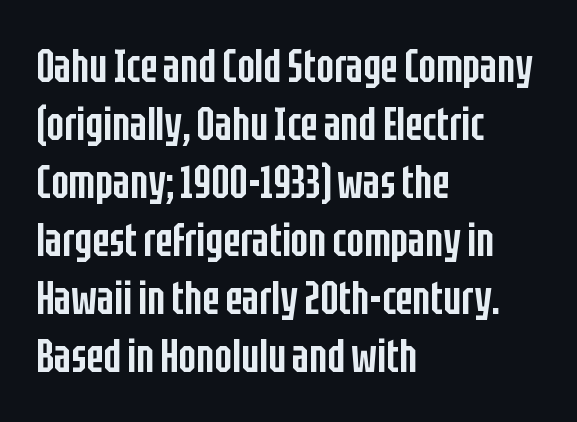
The image shows 46 px semibold, condensed sans-serif type, upright; set left-aligned, normal line spacing (1.26x), normal letter spacing, not underlined; low stroke contrast and a large x-height.
